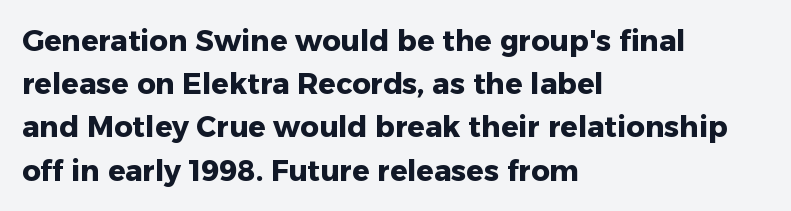
The image shows 29 px heavy sans-serif type, upright; set left-aligned, normal line spacing (1.49x), normal letter spacing, not underlined; low stroke contrast and a medium x-height.
